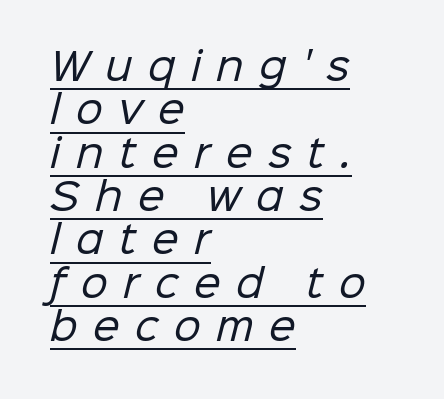
The passage shown is typed in a proportional face where columns would drift. Letterform terminals end flat and unadorned throughout the passage. These lines huddle together more closely than default settings would place them. Inter-character spacing is expanded well beyond the font's built-in metrics. If you drew a ruler down the left edge, every line would touch it.
